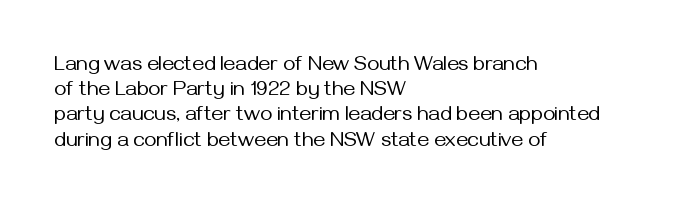
Q: Is the text bold? A: No.
Q: Is the text italic (slanted)? A: No, it is upright.
Q: Is the text underlined? A: No.
Q: How is the paragraph aligned? A: Left-aligned.
Q: Is the spacing between letters normal or unusually wide? A: Normal.
